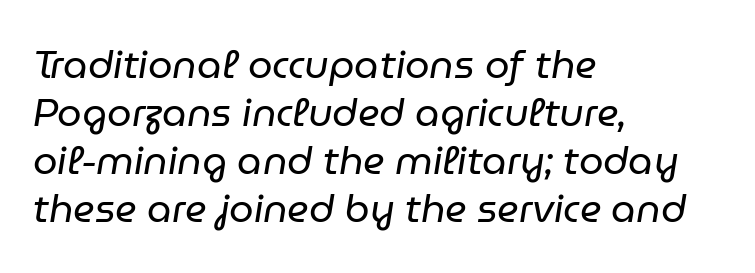
{"italic": "yes", "lean": "right", "slant_degrees": 9, "bold": "no", "weight": "regular", "width": "normal", "stroke_contrast": "low", "x_height": "medium", "monospaced": "no", "underline": "no", "align": "left", "line_spacing_ratio": 1.23, "letter_spacing": "normal", "letter_spacing_em": 0.0, "glyph_px": 39}
